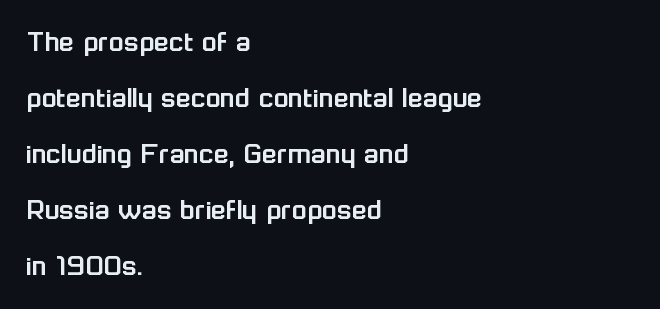
{"serif": "no", "italic": "no", "width": "normal", "stroke_contrast": "low", "x_height": "medium", "monospaced": "no", "underline": "no", "align": "left", "line_spacing_ratio": 1.81, "letter_spacing": "normal", "letter_spacing_em": 0.0, "glyph_px": 31}
